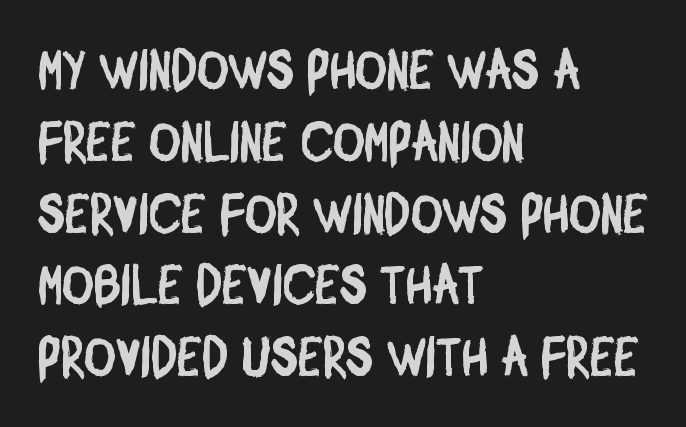
Q: Is the typeface a serif or a sans-serif typeface? A: Sans-serif.
Q: Is the text underlined? A: No.
Q: How is the paragraph aligned? A: Left-aligned.
Q: Is the spacing between letters normal or unusually wide? A: Normal.
Q: Is the spacing between lines tight, normal or loose? A: Normal.
Q: Width (condensed, normal, or wide)? A: Condensed.
Q: Stroke contrast? A: Low.
Q: x-height? A: Large.
Q: Monospaced? A: No.
